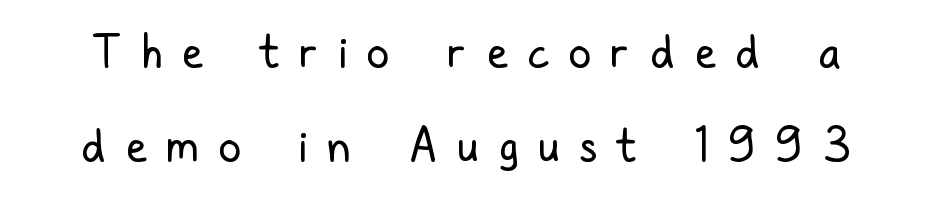
Q: Is the text bold? A: No.
Q: Is the text italic (slanted)? A: No, it is upright.
Q: Is the typeface a serif or a sans-serif typeface? A: Sans-serif.
Q: Is the text underlined? A: No.
Q: Is the spacing between letters normal or unusually wide? A: Unusually wide.
Q: Is the spacing between lines tight, normal or loose? A: Loose.
Q: Width (condensed, normal, or wide)? A: Condensed.
Q: Stroke contrast? A: Low.
Q: x-height? A: Medium.
Q: Monospaced? A: No.
